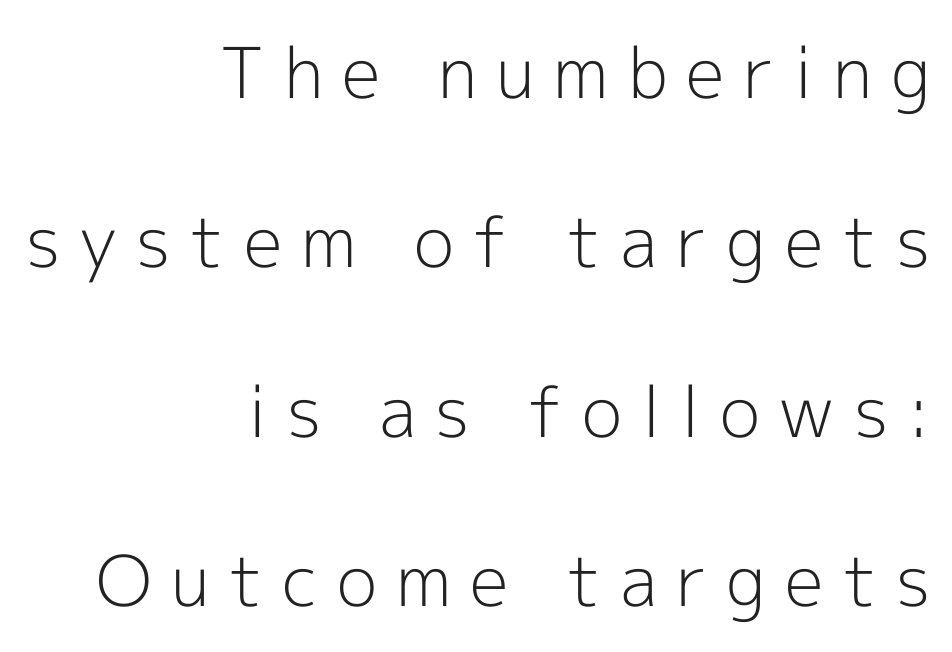
I'd call this a sans setting — the letters go barefoot. Posture: upright roman. The tracking jumps out immediately: characters are airy and widely separated. Airy leading.
